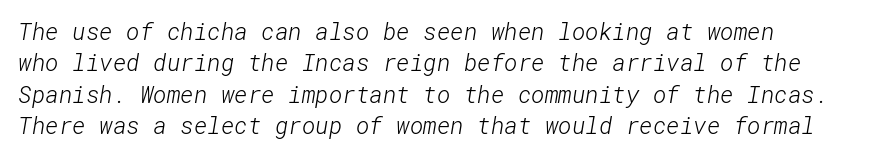
The image shows 23 px text type; set normal line spacing (1.36x), normal letter spacing, not underlined.
